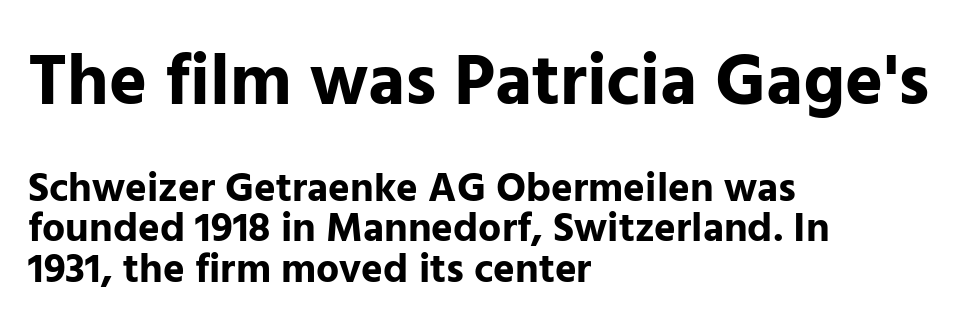
{"serif": "no", "italic": "no", "bold": "yes", "weight": "bold", "width": "normal", "stroke_contrast": "low", "x_height": "medium", "monospaced": "no", "underline": "no", "align": "left", "line_spacing": "tight", "line_spacing_ratio": 0.99, "letter_spacing": "normal", "letter_spacing_em": 0.0, "larger_block": "first", "size_ratio": 1.76, "glyph_px": 72}
